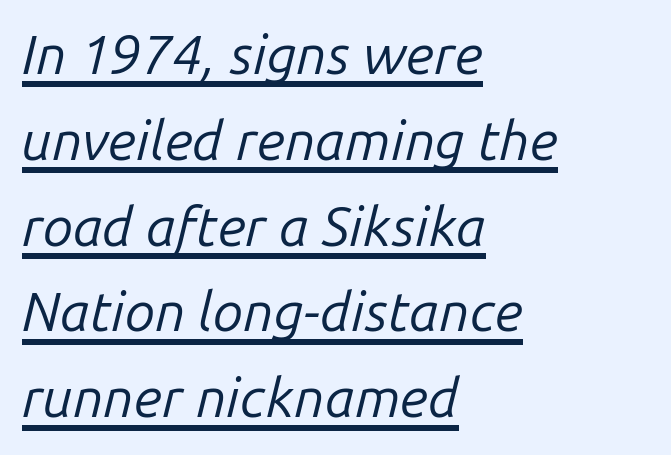
Caption: face not bold, strokes unweighted. The passage is arranged the way most books set body copy — flush left. In terms of letterspacing, this is plain default setting. Reading down the column, the eye jumps a familiar distance to each next line. A rule runs beneath these lines of type. Is the type slanted? Yes — the strokes lean at a clear angle.
